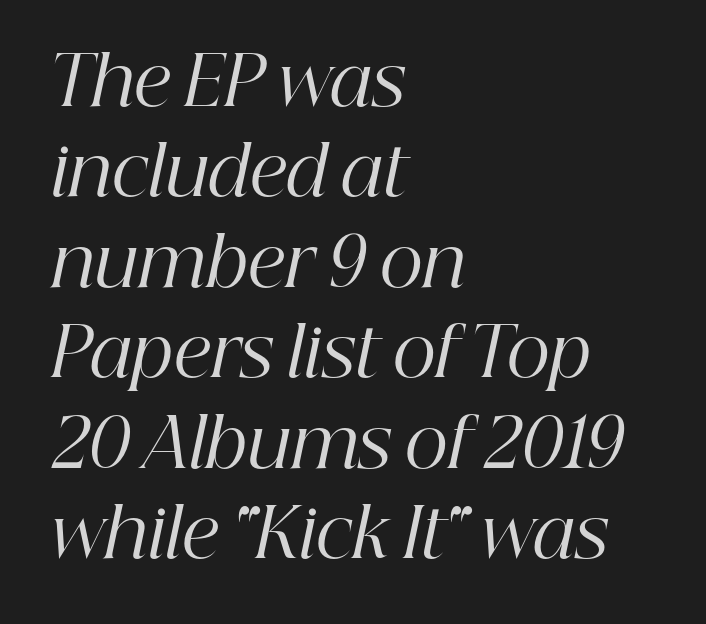
Spacing verdict: proportional, widths tailored to each character. Stroke mass is kept to a normal reading level or below. Regarding leading, the lines here are spaced in the standard way. These lines were composed using italics. Layout note: lines flush left.
